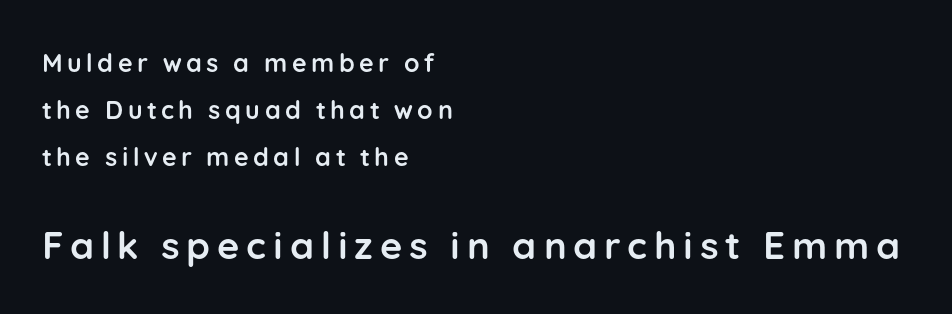
Q: Is the text bold? A: Yes.
Q: Is the text italic (slanted)? A: No, it is upright.
Q: Is the typeface a serif or a sans-serif typeface? A: Sans-serif.
Q: Is the text underlined? A: No.
Q: How is the paragraph aligned? A: Left-aligned.
Q: Which block of text is set in a larger size, the first (top) or the second (bottom)? A: The second (bottom) one.
Q: Width (condensed, normal, or wide)? A: Normal.
Q: Stroke contrast? A: Low.
Q: x-height? A: Medium.
Q: Monospaced? A: No.
